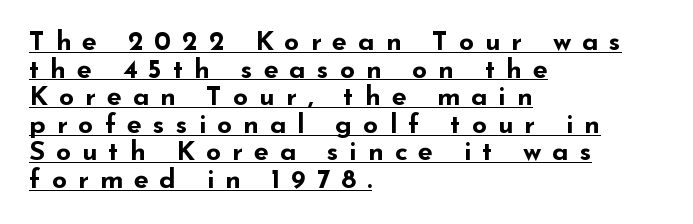
This sample trades vertical openness for compactness between lines. Caption: expanded tracking, letters set apart. Chunky letters — that's bold for sure. Italic: no, the glyphs are upright roman. If you drew a ruler down the left edge, every line would touch it. In designer terms, the underline attribute is active on this setting.
